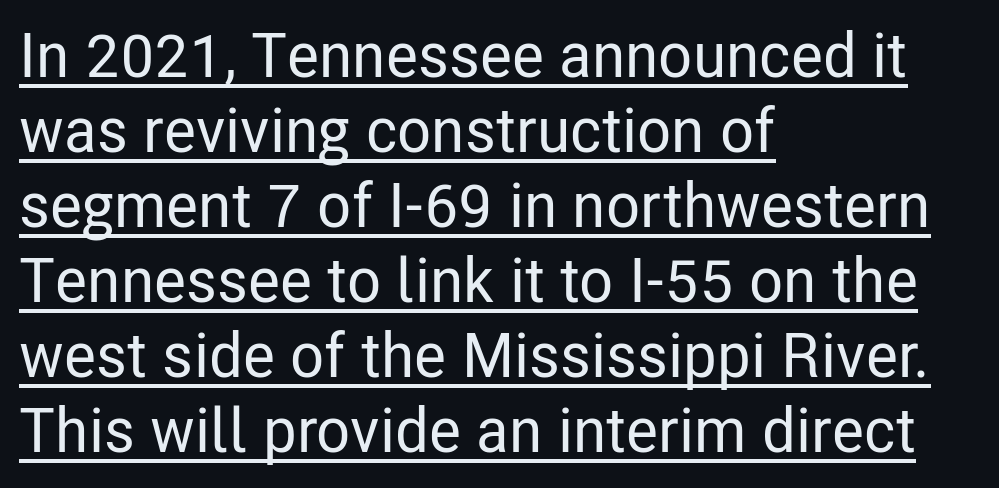
Q: Is the text italic (slanted)? A: No, it is upright.
Q: Is the typeface a serif or a sans-serif typeface? A: Sans-serif.
Q: Is the text underlined? A: Yes.
Q: How is the paragraph aligned? A: Left-aligned.
Q: Is the spacing between letters normal or unusually wide? A: Normal.
Q: Width (condensed, normal, or wide)? A: Condensed.
Q: Stroke contrast? A: Low.
Q: x-height? A: Medium.
Q: Monospaced? A: No.
